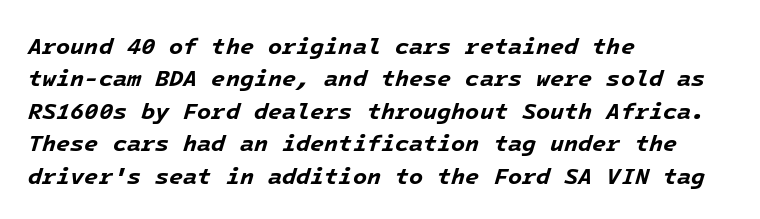
The image shows 23 px bold type, italic (leaning right); set left-aligned, normal line spacing (1.41x), normal letter spacing, not underlined.
